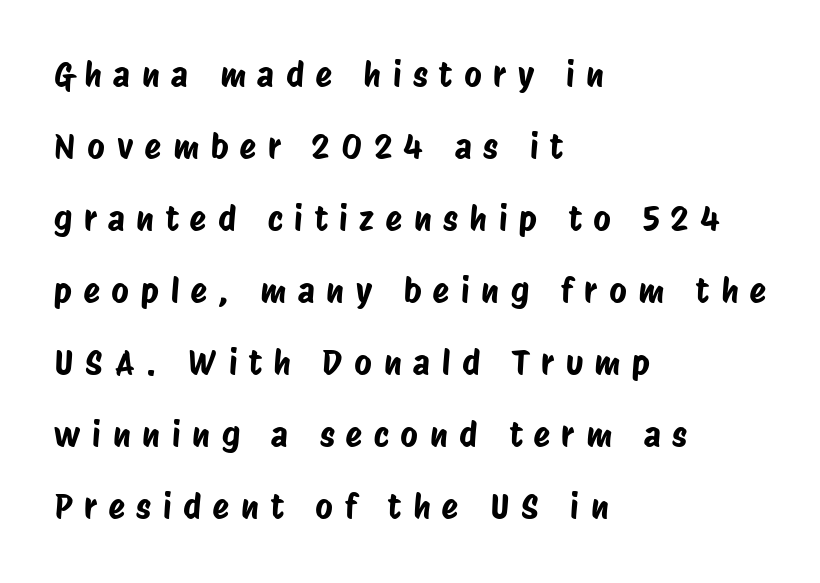
Layout note: lines flush left. In terms of leading, this rendering errs on the spacious side. Descenders are the only things crossing below the line. Typographically, this falls in the sans-serif category.
